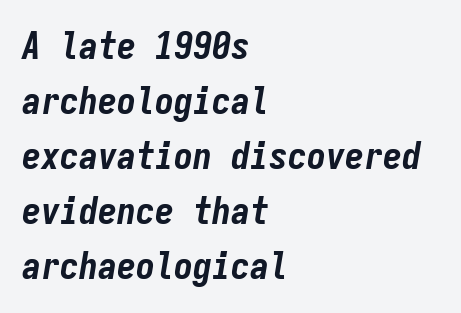
The passage shown is typed in a monospace face where columns stay perfectly aligned. Casual observation: everything's shoved over to the left. Leading: standard. How are the letters spaced? Ordinarily, with no added tracking. The characters look thick and weighty, a clear bold. The zone under the glyphs is completely vacant.
